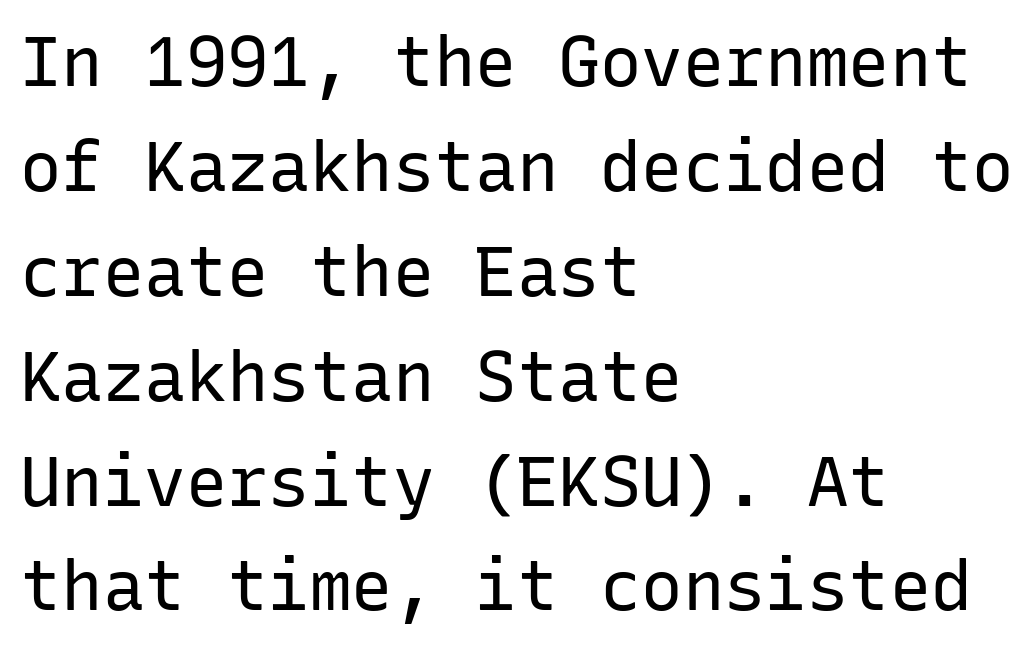
The image shows 69 px regular-weight sans-serif type, upright, monospaced; set left-aligned, normal line spacing (1.52x), normal letter spacing, not underlined; low stroke contrast and a medium x-height.
